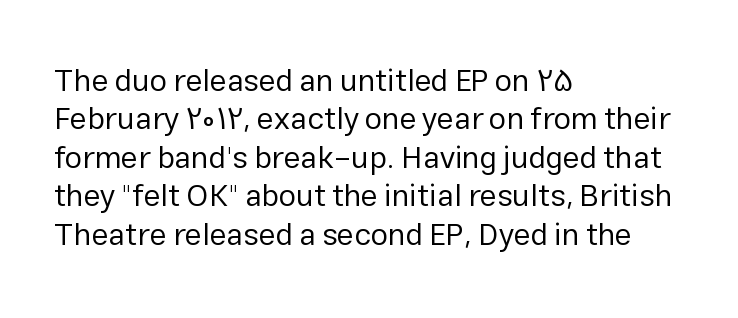
{"serif": "no", "italic": "no", "bold": "no", "weight": "regular", "width": "normal", "stroke_contrast": "low", "x_height": "medium", "monospaced": "no", "underline": "no", "align": "left", "line_spacing_ratio": 1.24, "letter_spacing": "normal", "letter_spacing_em": 0.0, "glyph_px": 31}
